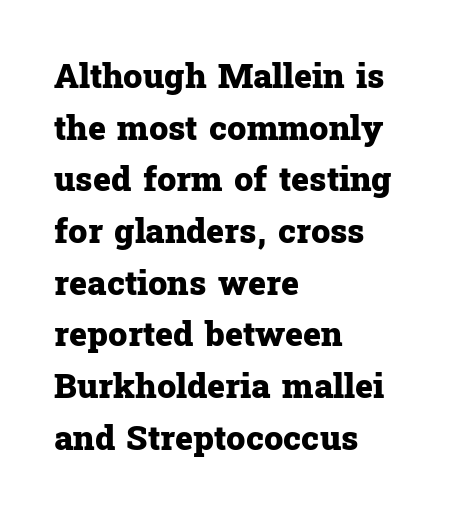
Q: Is the text bold? A: Yes.
Q: Is the text italic (slanted)? A: No, it is upright.
Q: Is the typeface a serif or a sans-serif typeface? A: Serif.
Q: Is the text underlined? A: No.
Q: How is the paragraph aligned? A: Left-aligned.
Q: Is the spacing between letters normal or unusually wide? A: Normal.
Q: Is the spacing between lines tight, normal or loose? A: Normal.
Q: Width (condensed, normal, or wide)? A: Normal.
Q: Stroke contrast? A: Low.
Q: x-height? A: Medium.
Q: Monospaced? A: No.
